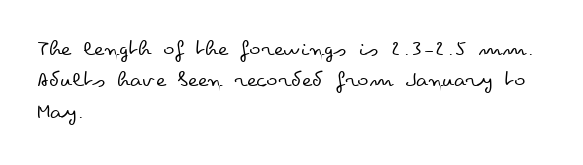
{"italic": "no", "bold": "no", "underline": "no", "align": "left", "line_spacing": "normal", "line_spacing_ratio": 1.31, "letter_spacing": "normal", "letter_spacing_em": 0.0, "glyph_px": 24}
